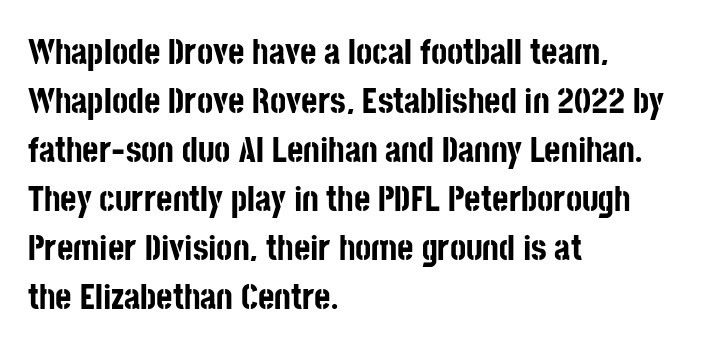
Q: Is the text bold? A: Yes.
Q: Is the text italic (slanted)? A: No, it is upright.
Q: Is the typeface a serif or a sans-serif typeface? A: Sans-serif.
Q: Is the text underlined? A: No.
Q: How is the paragraph aligned? A: Left-aligned.
Q: Is the spacing between letters normal or unusually wide? A: Normal.
Q: Is the spacing between lines tight, normal or loose? A: Normal.
Q: Width (condensed, normal, or wide)? A: Condensed.
Q: Stroke contrast? A: Low.
Q: x-height? A: Large.
Q: Monospaced? A: No.
